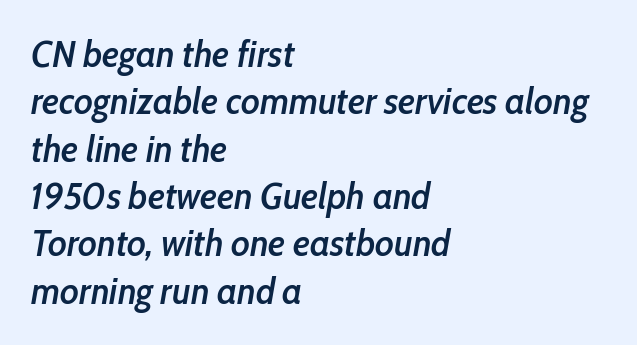
Q: Is the text bold? A: Semi-bold.
Q: Is the text italic (slanted)? A: Yes, it leans right by about 10 degrees.
Q: Is the text underlined? A: No.
Q: How is the paragraph aligned? A: Left-aligned.
Q: Is the spacing between letters normal or unusually wide? A: Normal.
Q: Is the spacing between lines tight, normal or loose? A: Normal.
Q: Width (condensed, normal, or wide)? A: Condensed.
Q: Stroke contrast? A: Low.
Q: x-height? A: Medium.
Q: Monospaced? A: No.
